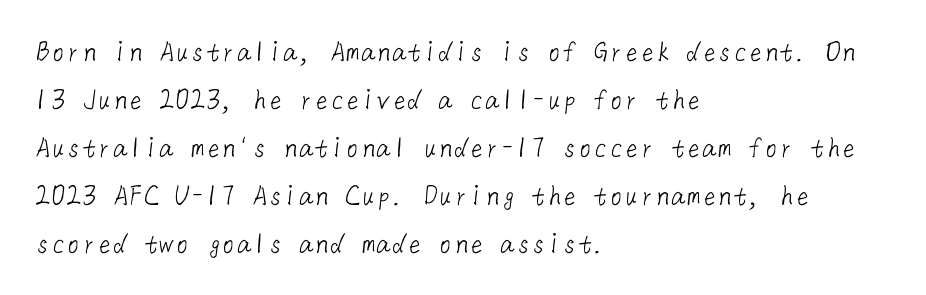
The image shows 31 px light sans-serif type; set left-aligned, normal line spacing (1.55x), normal letter spacing, not underlined; low stroke contrast and a medium x-height.
